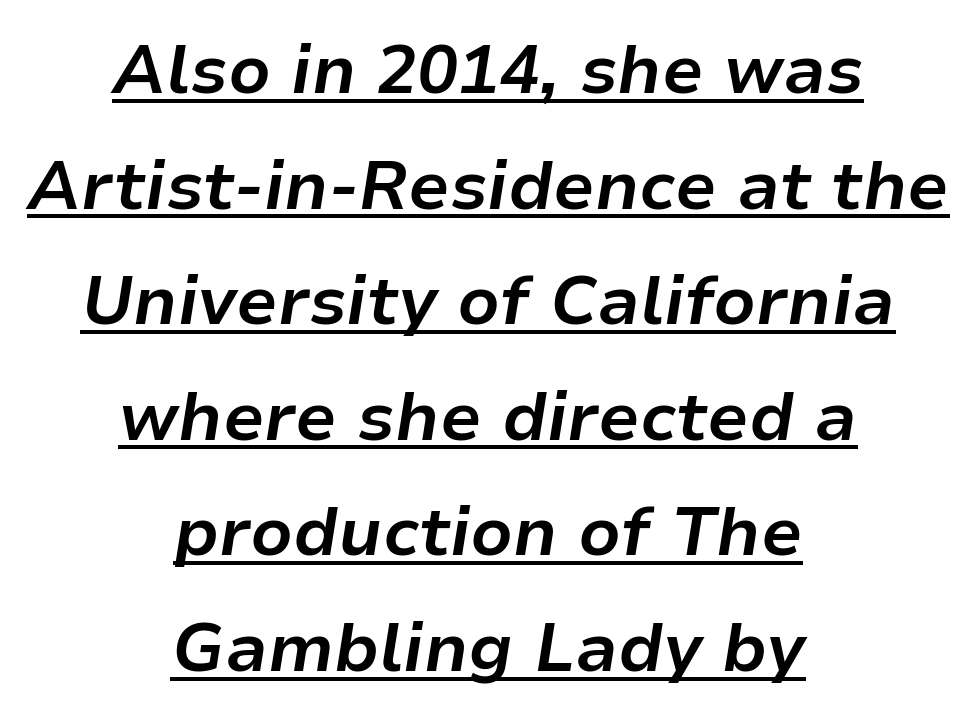
{"italic": "yes", "lean": "right", "slant_degrees": 9, "bold": "yes", "weight": "bold", "width": "normal", "stroke_contrast": "low", "x_height": "medium", "monospaced": "no", "underline": "yes", "align": "center", "line_spacing": "normal", "line_spacing_ratio": 1.7, "letter_spacing": "normal", "letter_spacing_em": 0.0, "glyph_px": 68}
